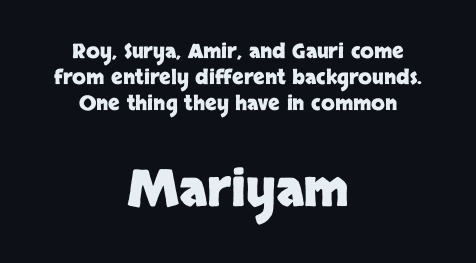
The image shows 50 px heavy sans-serif type, upright; set centered, normal line spacing (1.3x), normal letter spacing, not underlined; the second (bottom) block is 2.5x larger; low stroke contrast and a large x-height.
